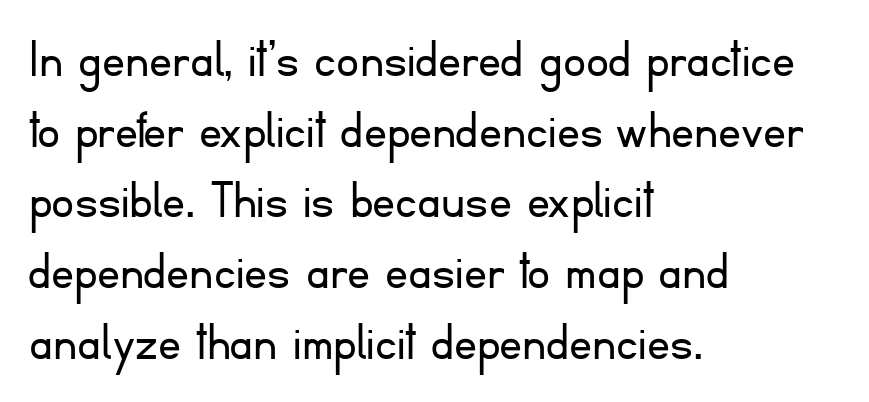
This rendering leaves character spacing at its baseline value. Vertical strokes here are truly vertical. Teacher's note: observe the even left margin — that is flush-left alignment. The font family rendered here belongs to the sans-serif group.
